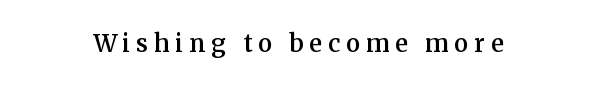
Q: Is the text bold? A: Semi-bold.
Q: Is the text italic (slanted)? A: No, it is upright.
Q: Is the text underlined? A: No.
Q: Is the spacing between letters normal or unusually wide? A: Unusually wide.
